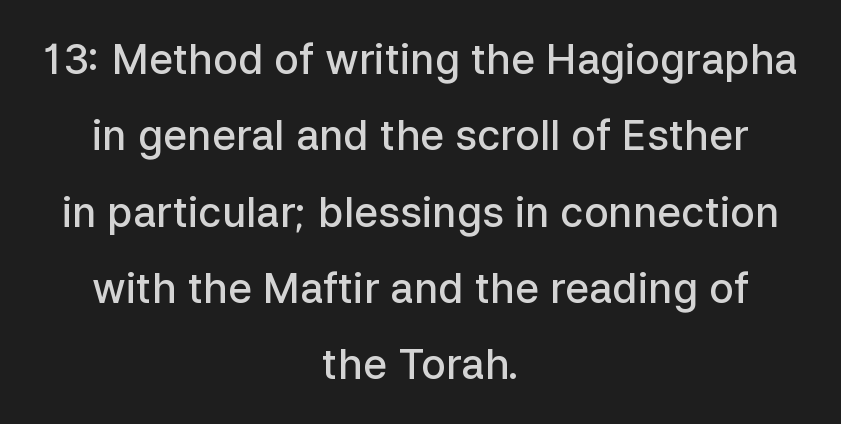
Q: Is the text bold? A: Semi-bold.
Q: Is the text italic (slanted)? A: No, it is upright.
Q: Is the typeface a serif or a sans-serif typeface? A: Sans-serif.
Q: Is the text underlined? A: No.
Q: How is the paragraph aligned? A: Centered.
Q: Is the spacing between letters normal or unusually wide? A: Normal.
Q: Width (condensed, normal, or wide)? A: Normal.
Q: Stroke contrast? A: Low.
Q: x-height? A: Medium.
Q: Monospaced? A: No.
